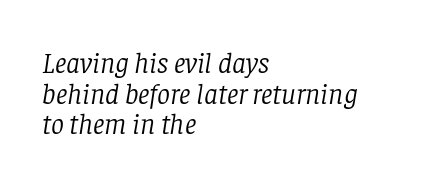
The image shows 29 px light serif type, italic (leaning right); set left-aligned, tight line spacing (1.06x), normal letter spacing, not underlined; low stroke contrast and a large x-height.
